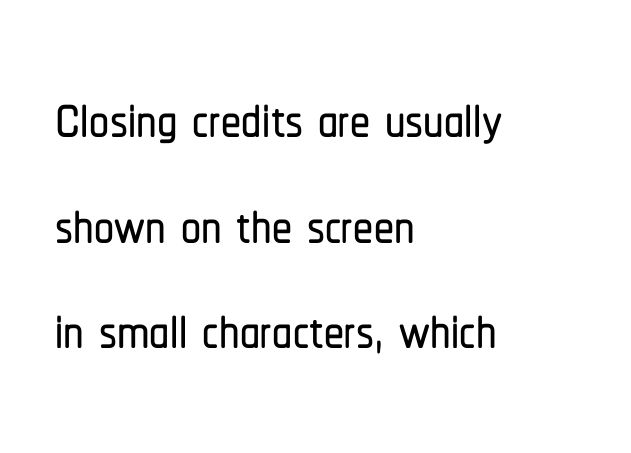
Q: Is the text italic (slanted)? A: No, it is upright.
Q: Is the typeface a serif or a sans-serif typeface? A: Sans-serif.
Q: Is the text underlined? A: No.
Q: How is the paragraph aligned? A: Left-aligned.
Q: Is the spacing between letters normal or unusually wide? A: Normal.
Q: Is the spacing between lines tight, normal or loose? A: Normal.
Q: Width (condensed, normal, or wide)? A: Condensed.
Q: Stroke contrast? A: Low.
Q: x-height? A: Medium.
Q: Monospaced? A: No.
